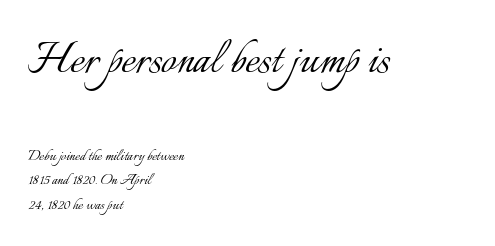
The image shows 54 px light type; set left-aligned, normal line spacing (1.36x), normal letter spacing, not underlined; the first (top) block is 3.0x larger; low stroke contrast and a small x-height.
